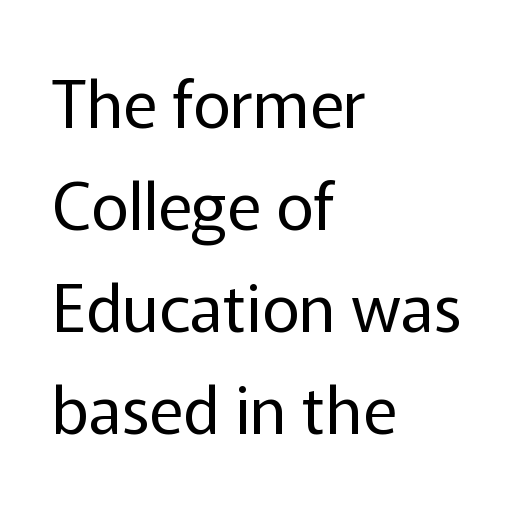
Q: Is the text bold? A: No.
Q: Is the text italic (slanted)? A: No, it is upright.
Q: Is the typeface a serif or a sans-serif typeface? A: Sans-serif.
Q: Is the text underlined? A: No.
Q: How is the paragraph aligned? A: Left-aligned.
Q: Is the spacing between letters normal or unusually wide? A: Normal.
Q: Is the spacing between lines tight, normal or loose? A: Normal.
Q: Width (condensed, normal, or wide)? A: Normal.
Q: Stroke contrast? A: Low.
Q: x-height? A: Medium.
Q: Monospaced? A: No.
